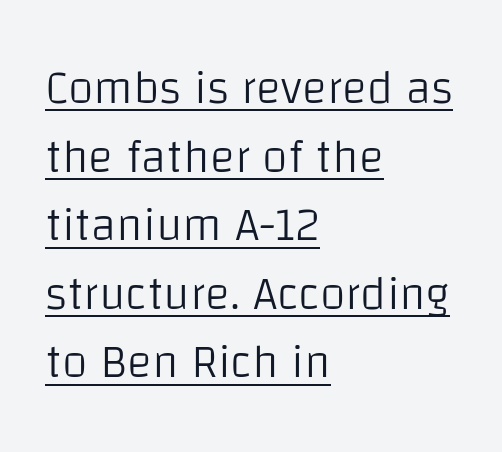
{"serif": "no", "italic": "no", "bold": "no", "weight": "light", "width": "normal", "stroke_contrast": "low", "x_height": "large", "monospaced": "no", "underline": "yes", "align": "left", "line_spacing": "normal", "line_spacing_ratio": 1.46, "letter_spacing": "normal", "letter_spacing_em": 0.0, "glyph_px": 47}
